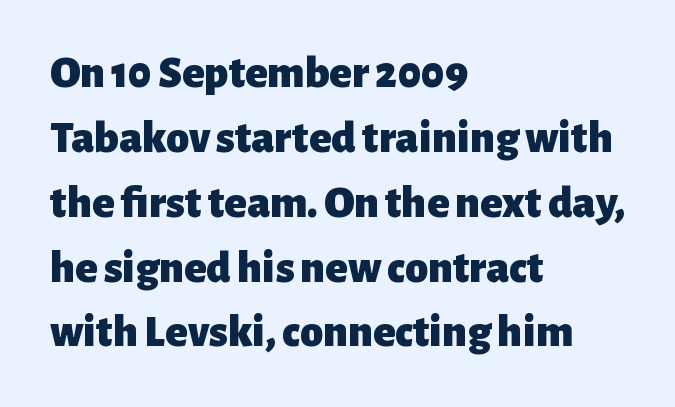
Q: Is the text bold? A: Yes.
Q: Is the text italic (slanted)? A: No, it is upright.
Q: Is the typeface a serif or a sans-serif typeface? A: Sans-serif.
Q: Is the text underlined? A: No.
Q: How is the paragraph aligned? A: Left-aligned.
Q: Is the spacing between letters normal or unusually wide? A: Normal.
Q: Is the spacing between lines tight, normal or loose? A: Normal.
Q: Width (condensed, normal, or wide)? A: Normal.
Q: Stroke contrast? A: Low.
Q: x-height? A: Medium.
Q: Monospaced? A: No.
